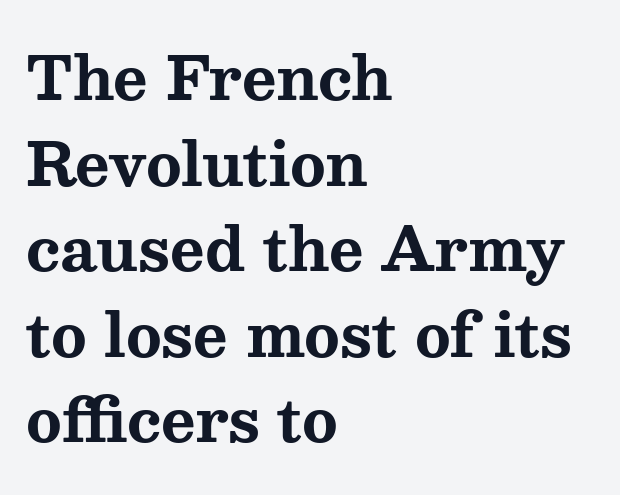
{"serif": "yes", "italic": "no", "bold": "yes", "weight": "bold", "width": "wide", "stroke_contrast": "medium", "x_height": "medium", "monospaced": "no", "underline": "no", "align": "left", "line_spacing": "normal", "line_spacing_ratio": 1.45, "letter_spacing": "normal", "letter_spacing_em": 0.0, "glyph_px": 59}
